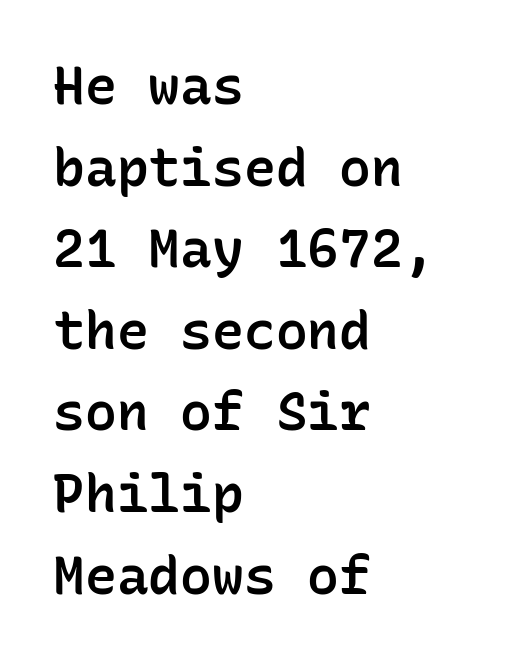
The image shows 53 px semibold sans-serif type, upright, monospaced; set left-aligned, normal line spacing (1.54x), normal letter spacing, not underlined; low stroke contrast and a medium x-height.
